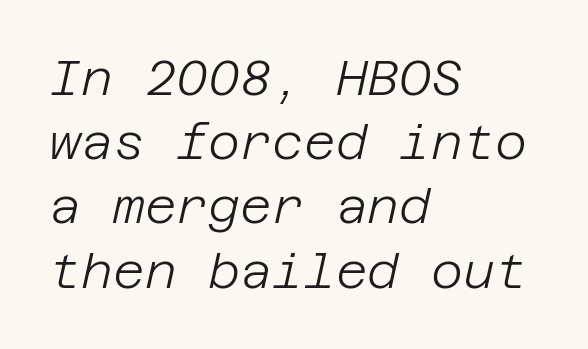
Q: Is the text bold? A: No.
Q: Is the text italic (slanted)? A: Yes, it leans right by about 12 degrees.
Q: Is the text underlined? A: No.
Q: How is the paragraph aligned? A: Left-aligned.
Q: Is the spacing between letters normal or unusually wide? A: Normal.
Q: Is the spacing between lines tight, normal or loose? A: Normal.
Q: Width (condensed, normal, or wide)? A: Normal.
Q: Stroke contrast? A: Low.
Q: x-height? A: Large.
